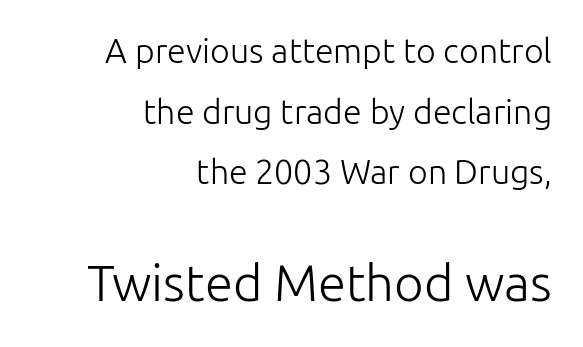
The image shows 51 px light sans-serif type, upright; set right-aligned, line spacing 1.78x, normal letter spacing, not underlined; the second (bottom) block is 1.5x larger; low stroke contrast and a medium x-height.
